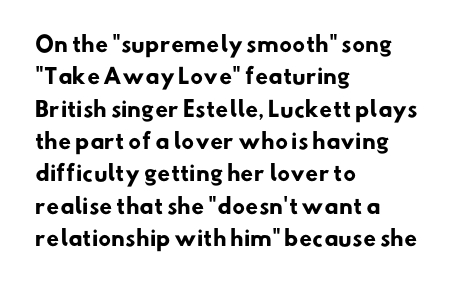
The image shows 21 px bold type; set left-aligned, normal line spacing (1.54x), normal letter spacing, not underlined.
